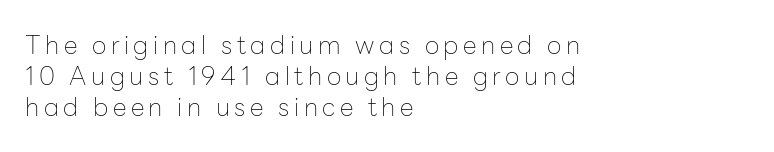
Q: Is the text bold? A: No.
Q: Is the text italic (slanted)? A: No, it is upright.
Q: Is the text underlined? A: No.
Q: How is the paragraph aligned? A: Left-aligned.
